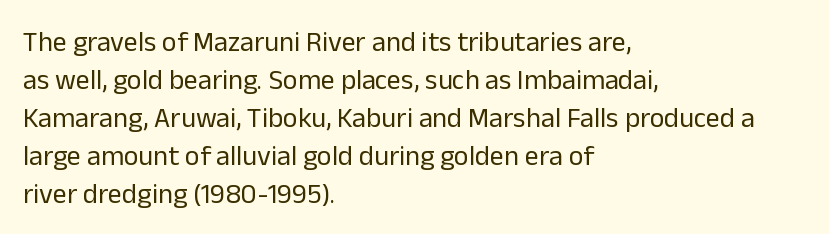
The image shows 28 px regular-weight sans-serif type, upright; set left-aligned, normal line spacing (1.36x), normal letter spacing, not underlined; low stroke contrast and a medium x-height.
